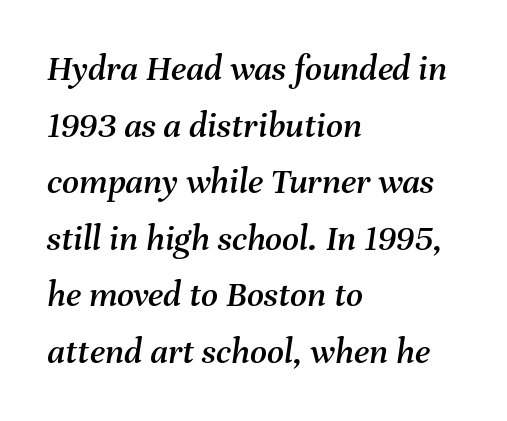
The image shows 37 px text type, italic (leaning right); set left-aligned, normal line spacing (1.53x), normal letter spacing, not underlined; medium stroke contrast and a medium x-height.
